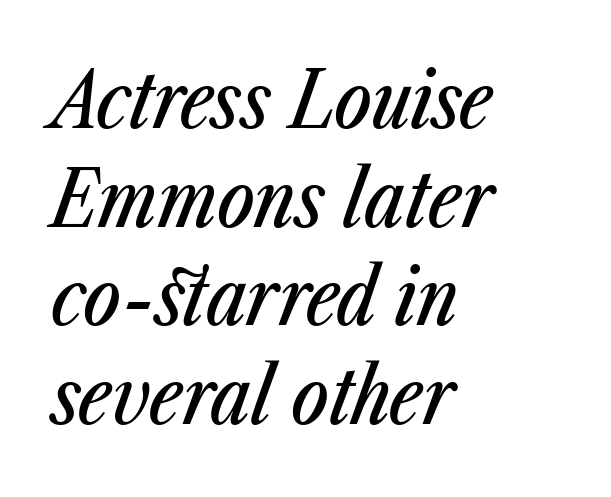
A student would call this left alignment; a typographer would say flush left, rag right. Rule under the text: the space is simply empty. These lines were composed using italics. Notice how descenders clear the ascenders below comfortably — that's standard leading. Is the letter spacing exaggerated? No — it looks like the ordinary default. Varying glyph widths throughout — classic text-font behaviour.
